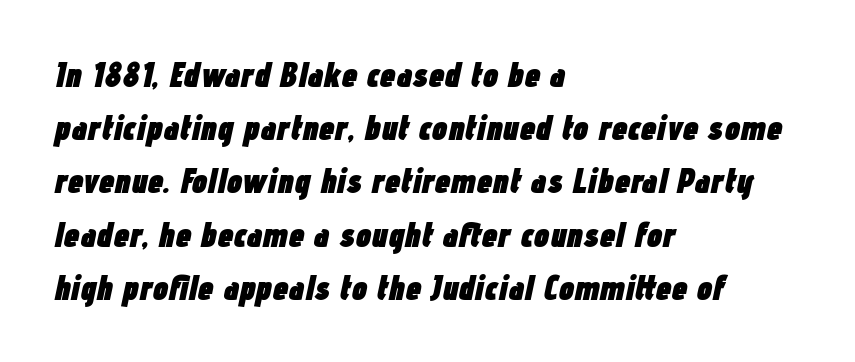
{"italic": "yes", "lean": "right", "slant_degrees": 12, "bold": "yes", "weight": "heavy", "width": "condensed", "stroke_contrast": "low", "x_height": "medium", "monospaced": "no", "underline": "no", "align": "left", "line_spacing": "normal", "line_spacing_ratio": 1.52, "letter_spacing": "normal", "letter_spacing_em": 0.0, "glyph_px": 35}
